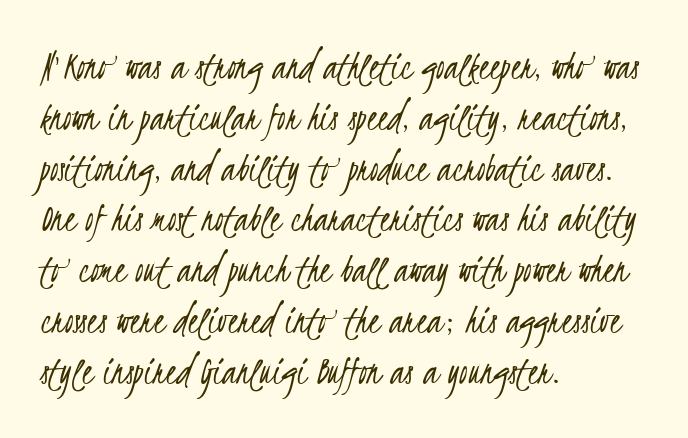
Caption: multi-line text, flush left, ragged right. Only glyphs here, with clear space below each row. A typesetter would call this proportional, since set widths differ per character. In terms of letterform style, serifs are entirely absent. Is the stroke heavy? The answer is a plain regular-or-lighter.
